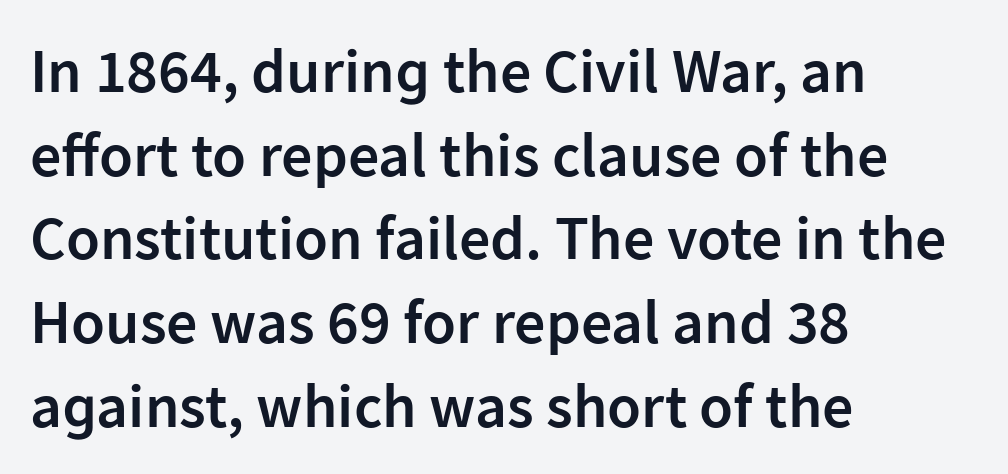
The image shows 62 px semibold sans-serif type, upright; set left-aligned, normal line spacing (1.35x), normal letter spacing, not underlined; low stroke contrast and a medium x-height.
